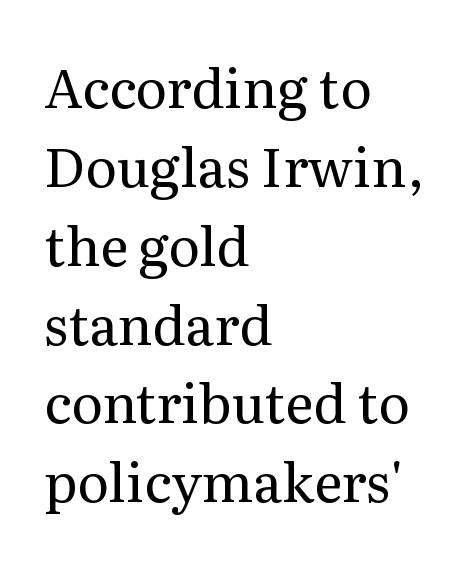
In terms of posture, this sample is upright. A typesetter would call this proportional, since set widths differ per character. Successive baselines arrive at the customary interval. Glance below the letters and you will spot only blank space.
